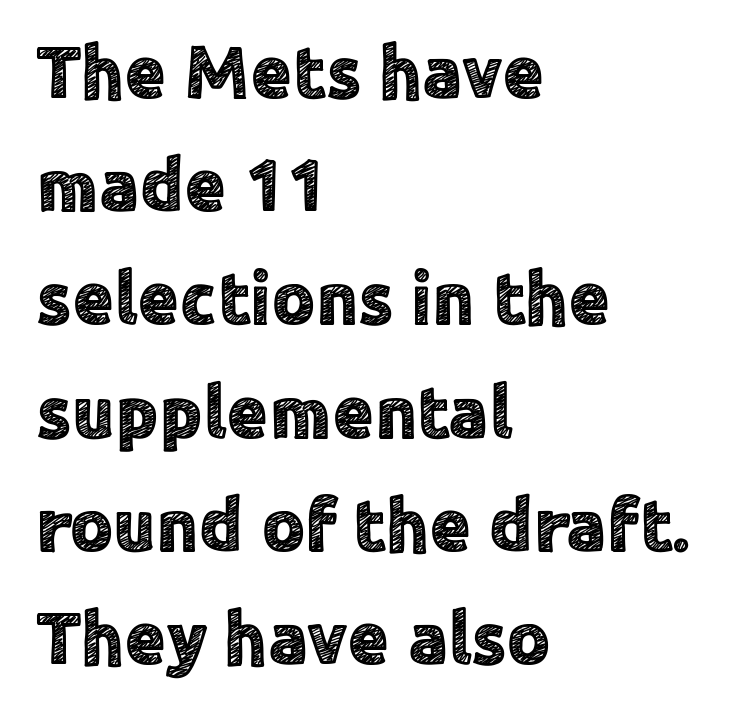
{"serif": "no", "italic": "no", "width": "normal", "x_height": "medium", "monospaced": "no", "underline": "no", "align": "left", "line_spacing": "normal", "line_spacing_ratio": 1.51, "letter_spacing": "normal", "letter_spacing_em": 0.0, "glyph_px": 75}
